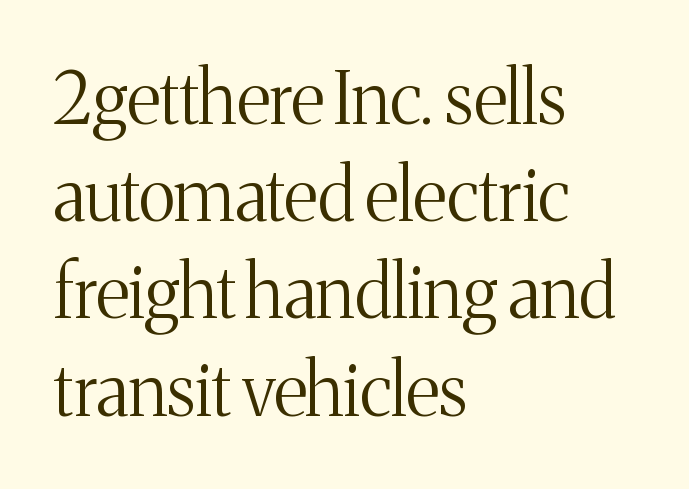
Q: Is the text bold? A: No.
Q: Is the text italic (slanted)? A: No, it is upright.
Q: Is the typeface a serif or a sans-serif typeface? A: Serif.
Q: Is the text underlined? A: No.
Q: How is the paragraph aligned? A: Left-aligned.
Q: Is the spacing between letters normal or unusually wide? A: Normal.
Q: Is the spacing between lines tight, normal or loose? A: Normal.
Q: Width (condensed, normal, or wide)? A: Normal.
Q: Stroke contrast? A: Medium.
Q: x-height? A: Medium.
Q: Monospaced? A: No.
